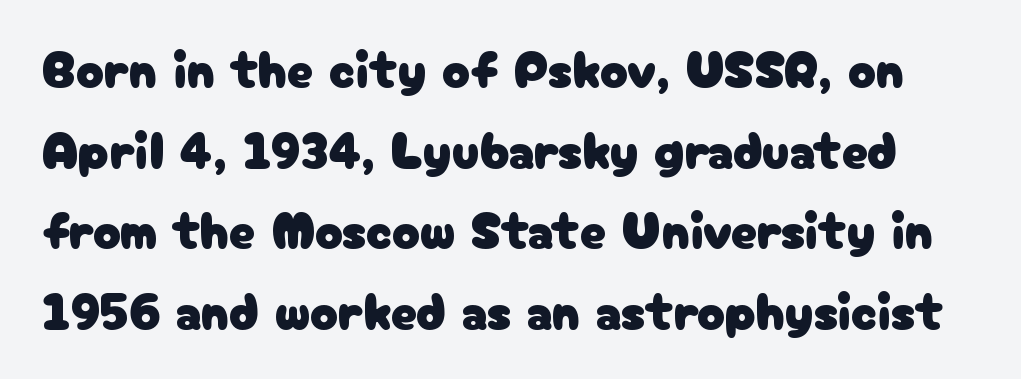
The letterforms sit shoulder to shoulder at normal distance. This is roman type, the default non-slanted kind. Does the leading feel generous? No, just average. Plain, unruled lines of type. The passage shown is typeset with a sans-serif family. These lines are rendered in a variable-pitch font.
